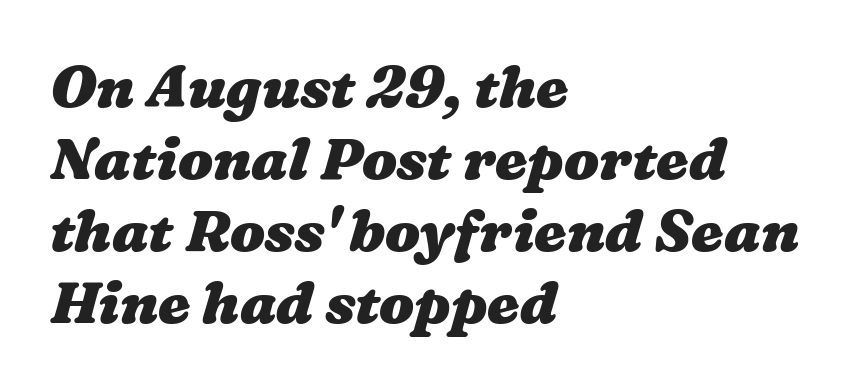
Compared with typical body copy, the letter spacing here is the same. On the weight axis this lands at bold, roughly 700. The words here are not underlined. These lines are rendered in a variable-pitch font.
